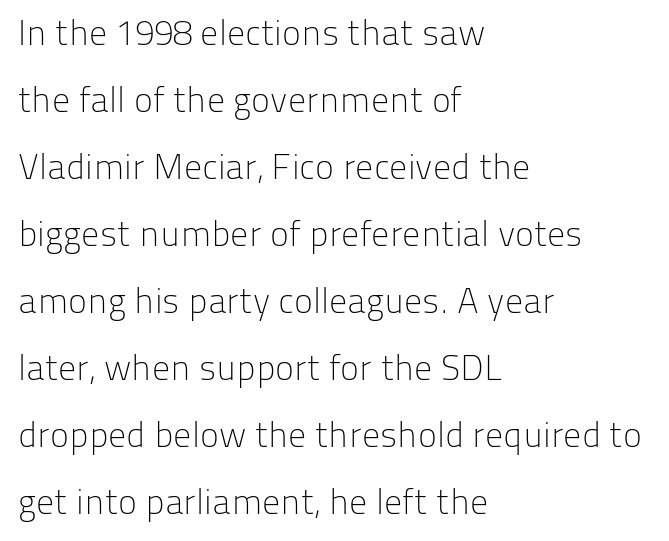
Looks like regular typesetting: each glyph gets only the width it needs. Italic: no, the glyphs are upright roman. The face used here is a sans, in the tradition of grotesques and geometrics. The typesetter chose a ragged-right arrangement here. The rendering keeps characters at their native spacing.
